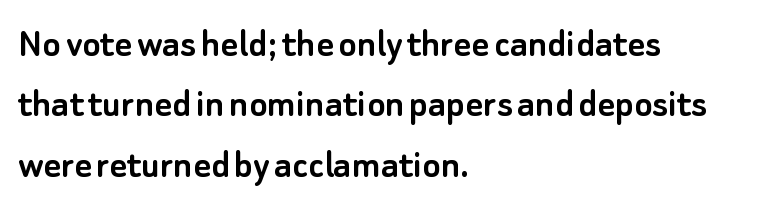
Q: Is the text italic (slanted)? A: No, it is upright.
Q: Is the typeface a serif or a sans-serif typeface? A: Sans-serif.
Q: Is the text underlined? A: No.
Q: How is the paragraph aligned? A: Left-aligned.
Q: Is the spacing between letters normal or unusually wide? A: Normal.
Q: Is the spacing between lines tight, normal or loose? A: Normal.
Q: Width (condensed, normal, or wide)? A: Normal.
Q: Stroke contrast? A: Low.
Q: x-height? A: Small.
Q: Monospaced? A: No.
